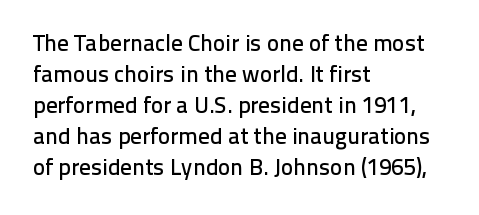
{"italic": "no", "underline": "no", "align": "left", "line_spacing": "normal", "line_spacing_ratio": 1.35, "letter_spacing": "normal", "letter_spacing_em": 0.0, "glyph_px": 23}
